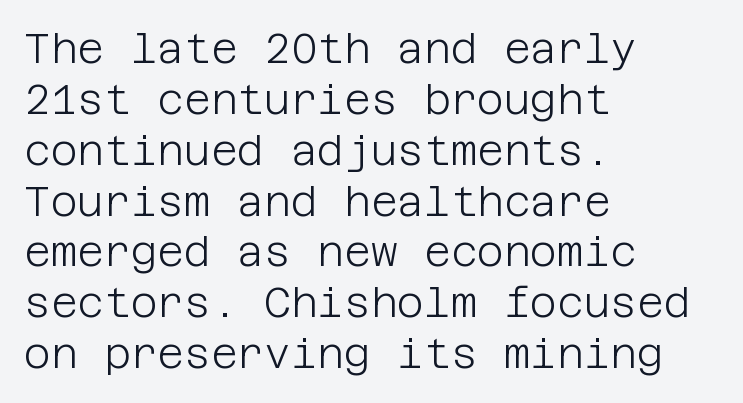
Caption: face not bold, strokes unweighted. Tracking here is standard; glyphs follow each other at the usual distance. Rule under the text: the space is simply empty. These lines stack with their left ends in a neat column.
